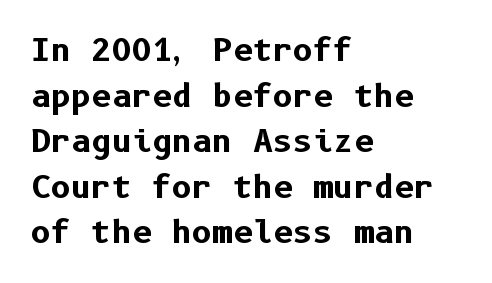
Q: Is the text bold? A: Yes.
Q: Is the text italic (slanted)? A: No, it is upright.
Q: Is the typeface a serif or a sans-serif typeface? A: Sans-serif.
Q: Is the text underlined? A: No.
Q: How is the paragraph aligned? A: Left-aligned.
Q: Is the spacing between letters normal or unusually wide? A: Normal.
Q: Is the spacing between lines tight, normal or loose? A: Normal.
Q: Width (condensed, normal, or wide)? A: Normal.
Q: Stroke contrast? A: Low.
Q: x-height? A: Medium.
